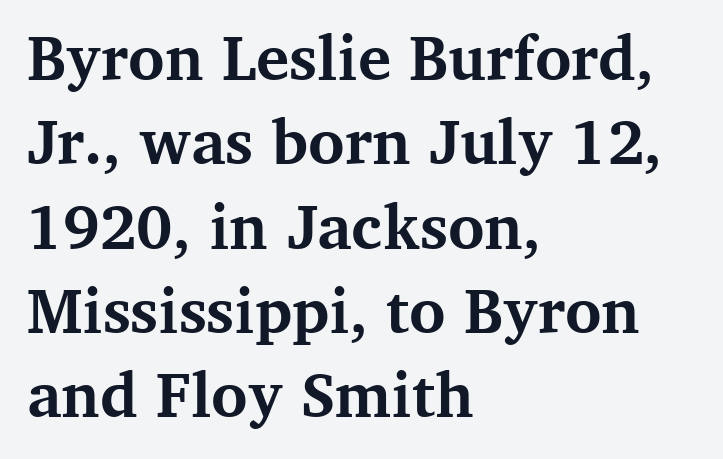
{"serif": "yes", "italic": "no", "bold": "yes", "weight": "bold", "width": "normal", "stroke_contrast": "medium", "x_height": "medium", "monospaced": "no", "underline": "no", "align": "left", "line_spacing": "normal", "line_spacing_ratio": 1.36, "letter_spacing": "normal", "letter_spacing_em": 0.0, "glyph_px": 62}
